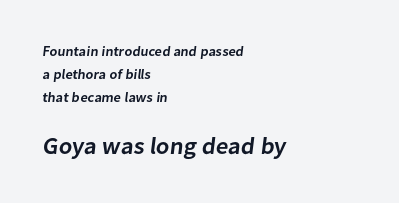
The image shows 24 px text type; set left-aligned, normal line spacing (1.63x), normal letter spacing, not underlined; the second (bottom) block is 1.71x larger.
